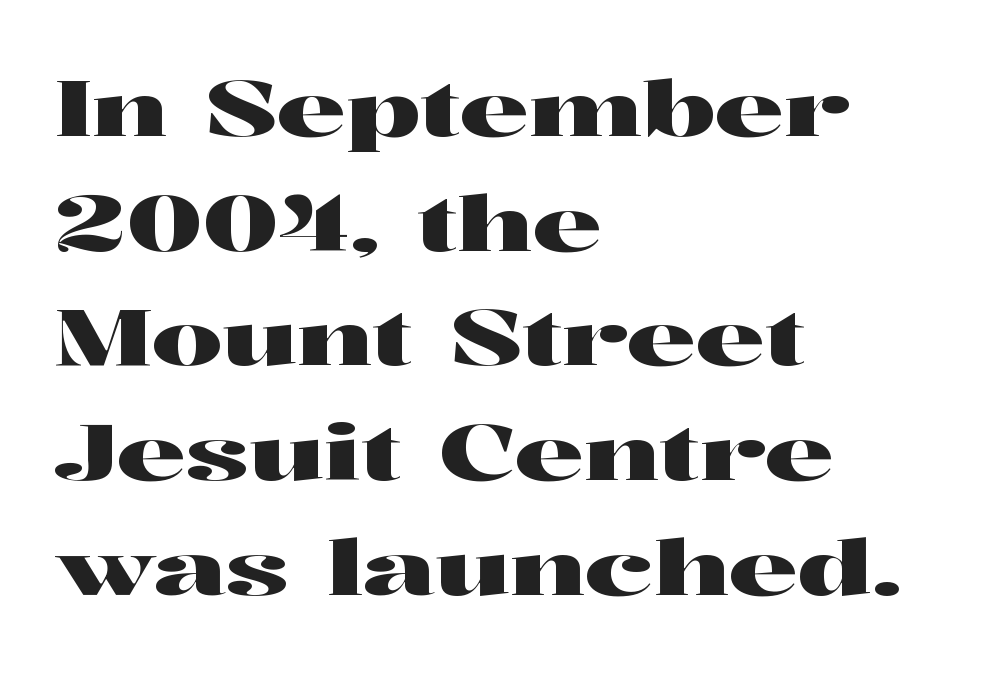
The image shows 78 px wide serif type, upright; set left-aligned, normal line spacing (1.47x), normal letter spacing, not underlined; high stroke contrast and a medium x-height.
